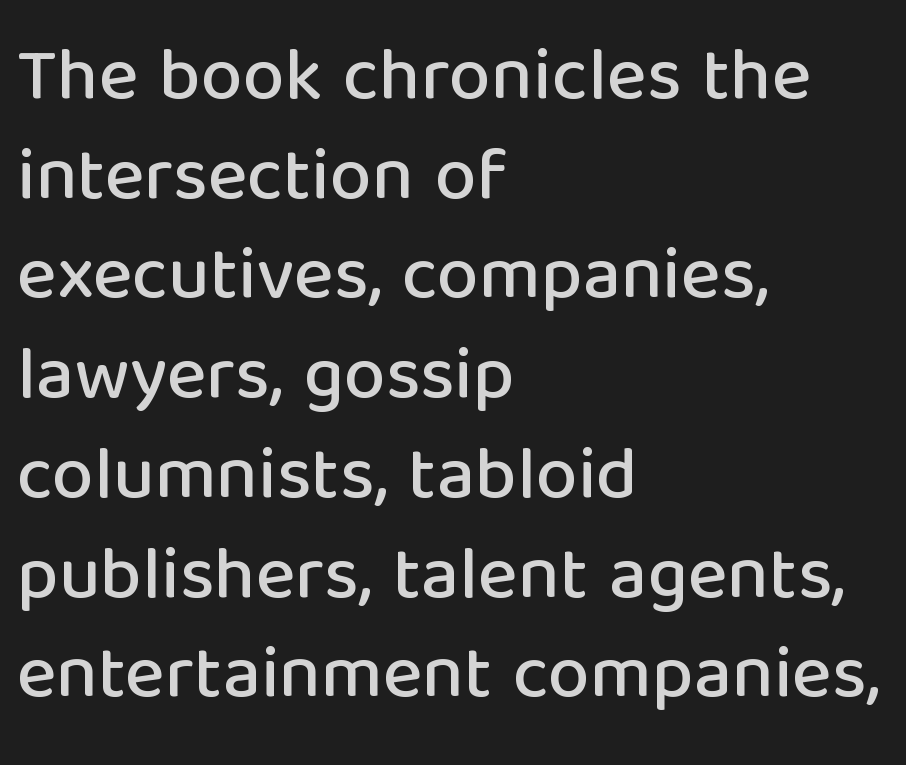
A typesetter would mark this as roman, not italic. Is the block centered? No — it sits flush against the left margin. Interline gaps are of average width in this sample. Look at the tracking — it's just the regular setting, nothing added. Decoration check: the copy has no underline.
